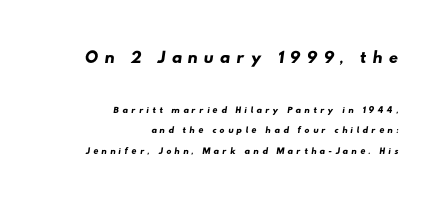
{"underline": "no", "align": "right", "line_spacing": "normal", "line_spacing_ratio": 1.46, "letter_spacing": "wide", "letter_spacing_em": 0.22, "larger_block": "first", "size_ratio": 1.86, "glyph_px": 26}
